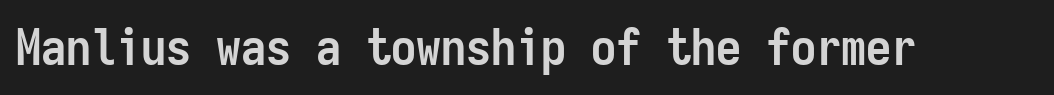
Q: Is the text bold? A: Yes.
Q: Is the text italic (slanted)? A: No, it is upright.
Q: Is the typeface a serif or a sans-serif typeface? A: Sans-serif.
Q: Is the text underlined? A: No.
Q: Is the spacing between letters normal or unusually wide? A: Normal.
Q: Width (condensed, normal, or wide)? A: Condensed.
Q: Stroke contrast? A: Low.
Q: x-height? A: Medium.
Q: Monospaced? A: Yes.
